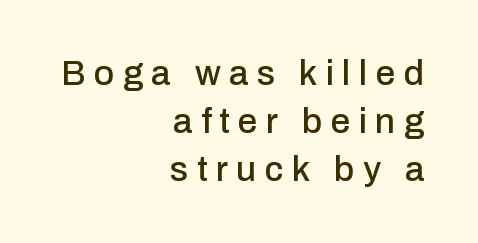
The image shows 35 px sans-serif type, upright; set right-aligned, normal line spacing (1.37x), unusually wide letter spacing (+0.24 em), not underlined; low stroke contrast and a medium x-height.
